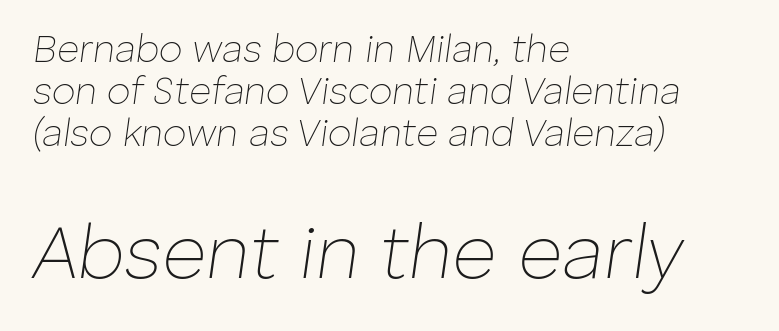
Standard letterfit; no display-style spreading of the glyphs. Yep, that's italic — everything's leaning. Beneath every word, the page is bare. The paragraph has a hard left edge and a soft right edge. Which of the two is more prominent by size? The second, at the bottom. Do the characters align in a grid? No, the font is proportional.
